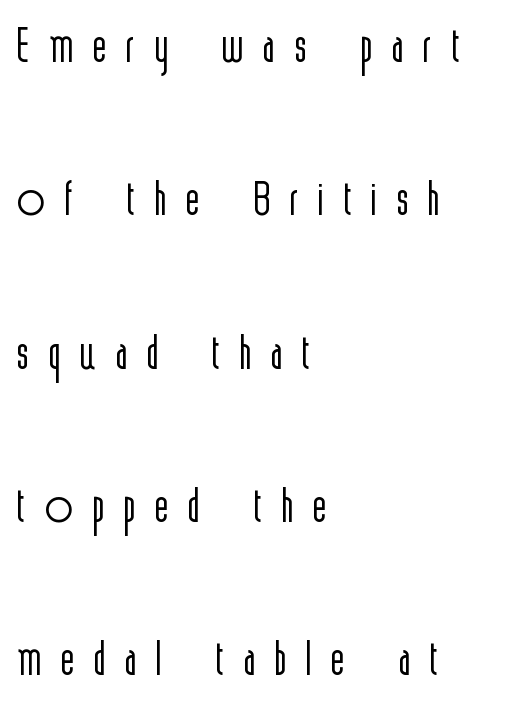
Clear beneath every line of the passage. Quick note: not italic, upright. The face used here is proportionally spaced, like ordinary book or web type. Students, note that the glyphs here are deliberately spaced far apart. Visually the block forms a straight wall on the left and a jagged coastline on the right. Summary of vertical rhythm: relaxed, with wide interline spacing.
